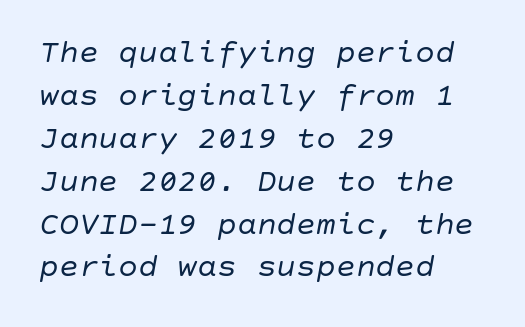
The text block is weighted toward the left margin, trailing off unevenly rightward. If you measured baseline to baseline, you'd find a middling distance. Compared with typical body copy, the letter spacing here is the same. Compared with ordinary roman type, these characters are visibly tilted. Anything drawn beneath the words? Only blank space.
